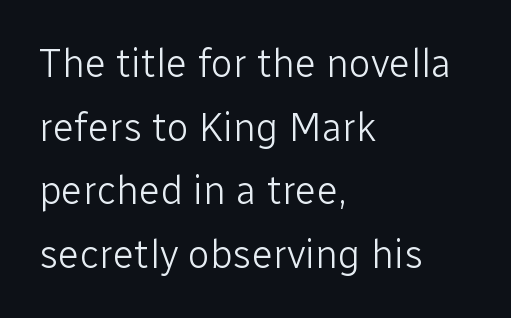
The passage shown is typed in a proportional face where columns would drift. Letters rest on an invisible, unmarked baseline. This sample uses plain, unmodified letter spacing. In terms of letterform style, serifs are entirely absent.
